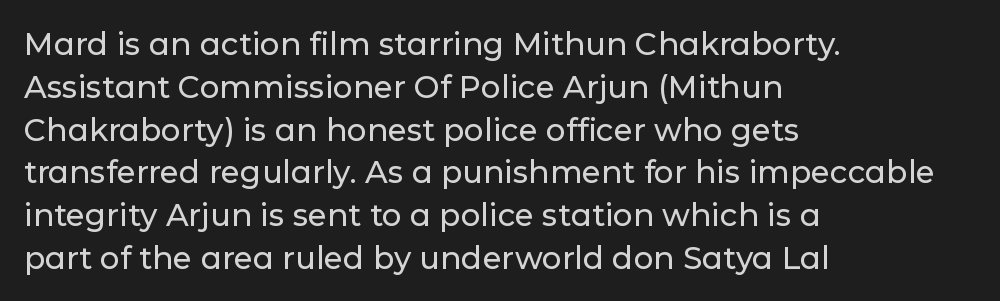
The lines sit at an ordinary, default distance from one another. Alignment: flush left. You could call the tracking neutral — neither tight nor loose. Every character sits straight up, as roman type does.
